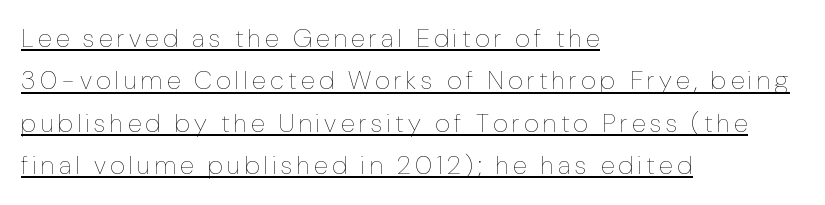
{"italic": "no", "bold": "no", "underline": "yes", "align": "left", "line_spacing": "normal", "line_spacing_ratio": 1.63, "glyph_px": 26}
